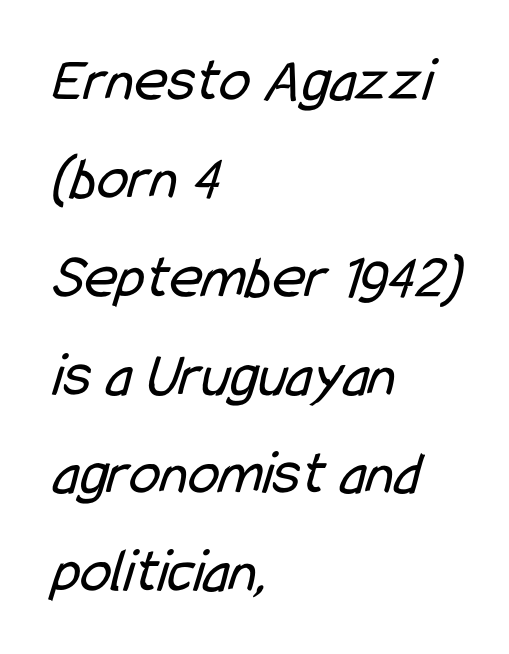
Note the varied advance widths — an 'i' is clearly narrower than an 'm'. Nothing heavy about these letters — not bold at all. Descenders hang freely into open space. No extra tracking has been applied to these lines. Notice how the passage keeps a crisp vertical edge on the left only. The type family on display is of the sans-serif kind.
